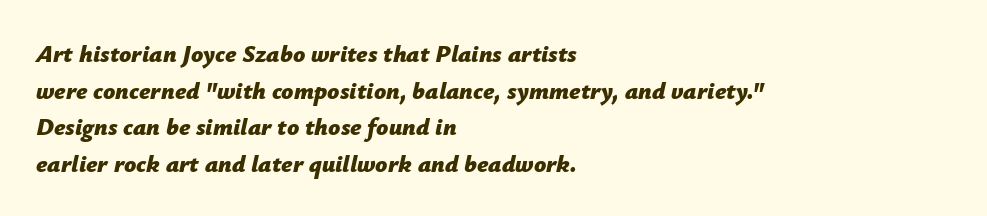
The passage shown leans; its letterforms are oblique. A student would call this left alignment; a typographer would say flush left, rag right. The type is set solid horizontally, with unmodified tracking. Notice how descenders clear the ascenders below comfortably — that's standard leading. Anything drawn beneath the words? Only blank space. Students, this is bold: see how much ink each stroke carries.
